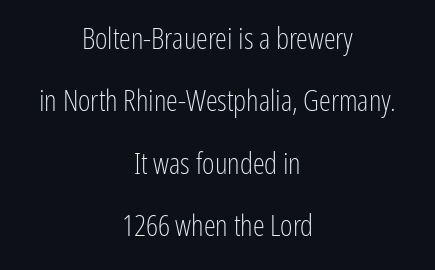
It's the straight-up-and-down kind of type. Do the characters align in a grid? No, the font is proportional. Beneath every word, the page is bare. A typesetter would call this zero additional tracking.
